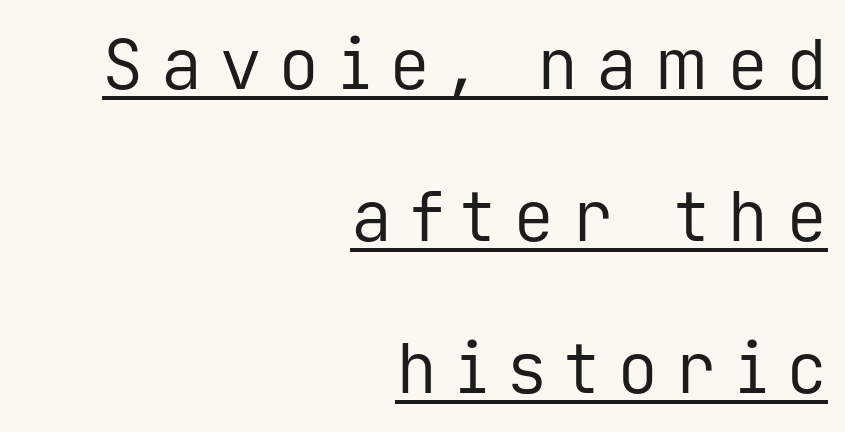
Q: Is the text bold? A: No.
Q: Is the text italic (slanted)? A: No, it is upright.
Q: Is the typeface a serif or a sans-serif typeface? A: Sans-serif.
Q: Is the text underlined? A: Yes.
Q: How is the paragraph aligned? A: Right-aligned.
Q: Is the spacing between letters normal or unusually wide? A: Unusually wide.
Q: Is the spacing between lines tight, normal or loose? A: Loose.
Q: Width (condensed, normal, or wide)? A: Normal.
Q: Stroke contrast? A: Low.
Q: x-height? A: Medium.
Q: Monospaced? A: Yes.
